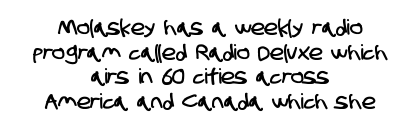
The image shows 21 px text type; set centered, line spacing 1.17x, normal letter spacing, not underlined.
